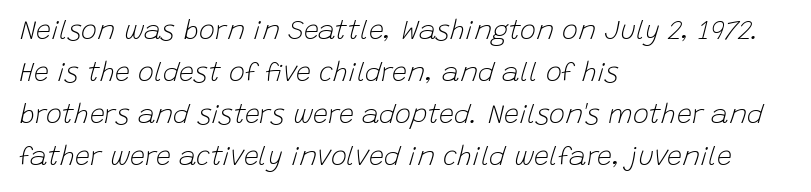
Alignment: flush left. The specimen reads as italic at a glance. Ink coverage per letter is moderate at most. Observe the ordinary spacing: letters are neighbours, not strangers. A normal amount of white space separates one row of letters from the next. Descenders hang freely into open space.
